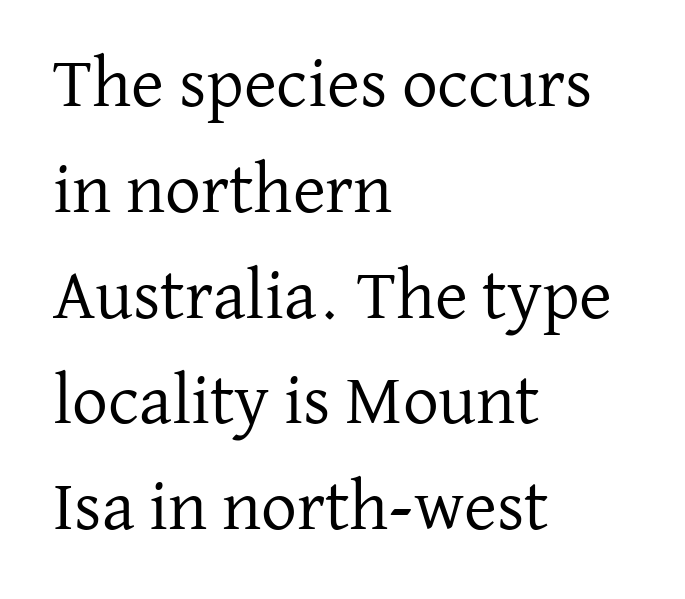
The image shows 71 px regular-weight serif type, upright; set left-aligned, normal line spacing (1.49x), normal letter spacing, not underlined; low stroke contrast and a medium x-height.
